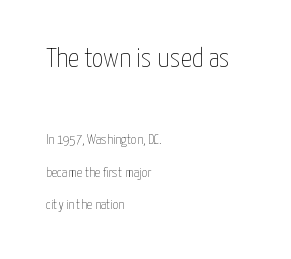
Q: Is the text bold? A: No.
Q: Is the text italic (slanted)? A: No, it is upright.
Q: Is the text underlined? A: No.
Q: How is the paragraph aligned? A: Left-aligned.
Q: Is the spacing between letters normal or unusually wide? A: Normal.
Q: Is the spacing between lines tight, normal or loose? A: Loose.
Q: Which block of text is set in a larger size, the first (top) or the second (bottom)? A: The first (top) one.
Q: Width (condensed, normal, or wide)? A: Condensed.
Q: Stroke contrast? A: Low.
Q: x-height? A: Medium.
Q: Monospaced? A: No.
